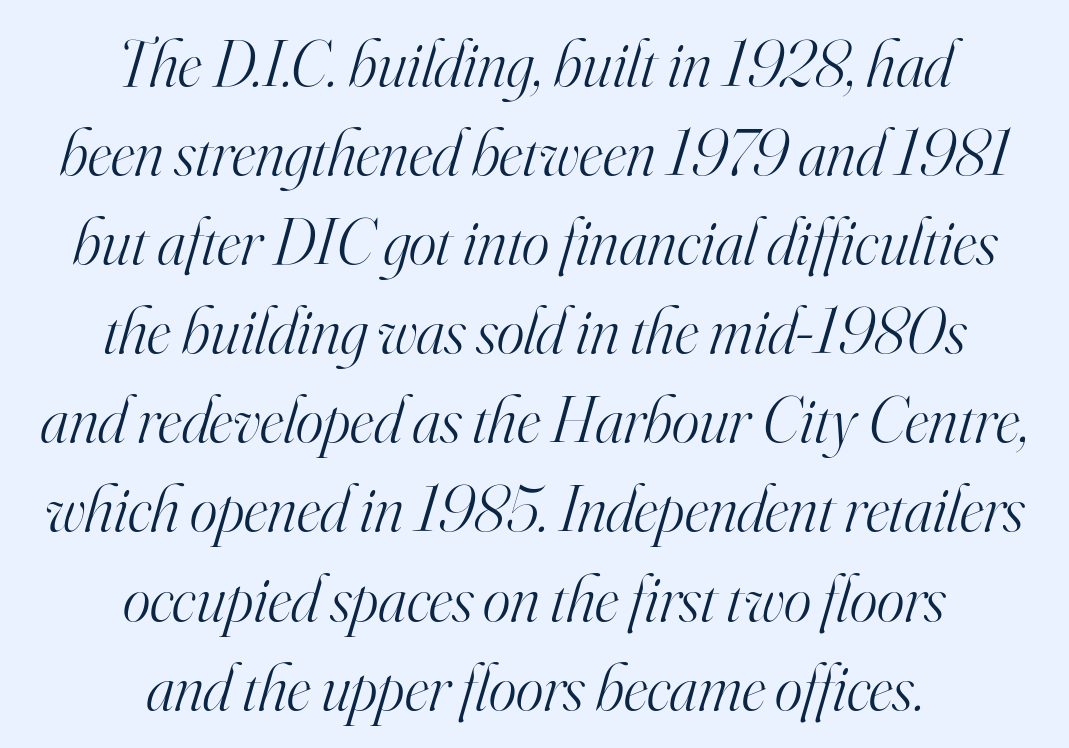
Here the designer chose a conventional face with non-uniform glyph widths. The rag falls on both sides of this text block equally. Summary of vertical rhythm: regular, with standard interline spacing. Regarding serifs, this sample has them. Observe the lean: these are italic letterforms.
